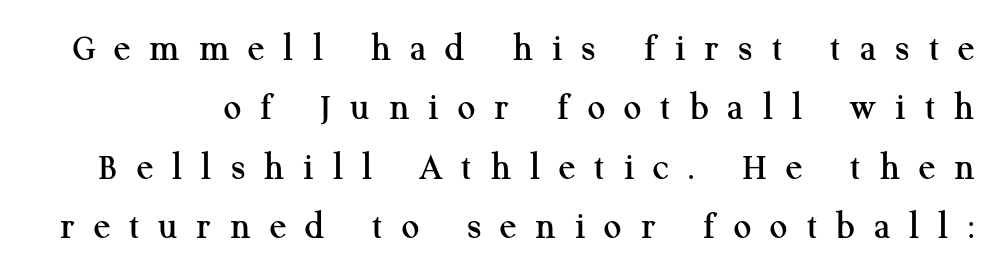
The typography opts for an upright posture over an oblique one. Vertical spacing — default. The glyphs in this specimen are seriffed. This rendering features lettering with no underline. The letterforms stand isolated, each surrounded by extra space.
